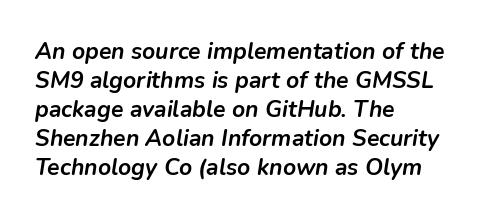
{"italic": "yes", "lean": "right", "slant_degrees": 9, "bold": "yes", "underline": "no", "align": "left", "line_spacing": "normal", "line_spacing_ratio": 1.26, "letter_spacing": "normal", "letter_spacing_em": 0.0, "glyph_px": 23}
